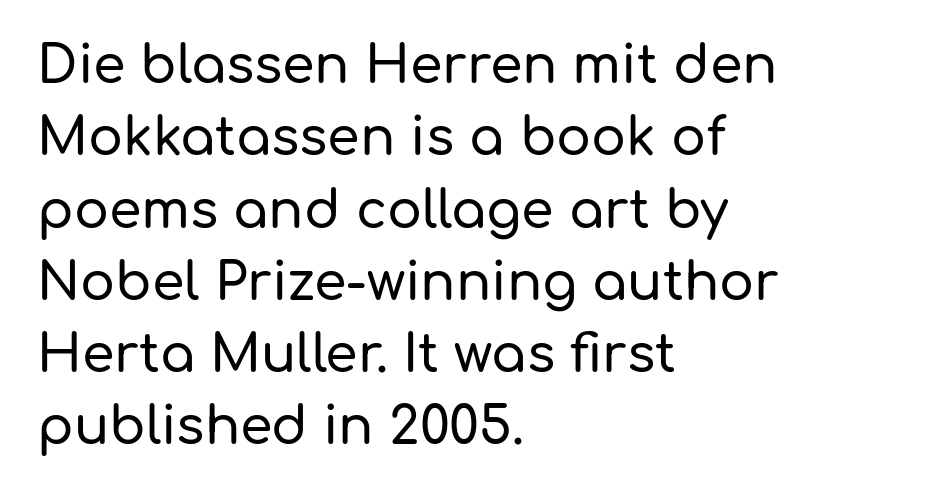
Ascenders rise straight up at ninety degrees. Vertical spacing — default. How are the letters spaced? Ordinarily, with no added tracking. Observe the absence of serifs on each vertical stroke in this sample. Any mark beneath the type? The region is blank.
